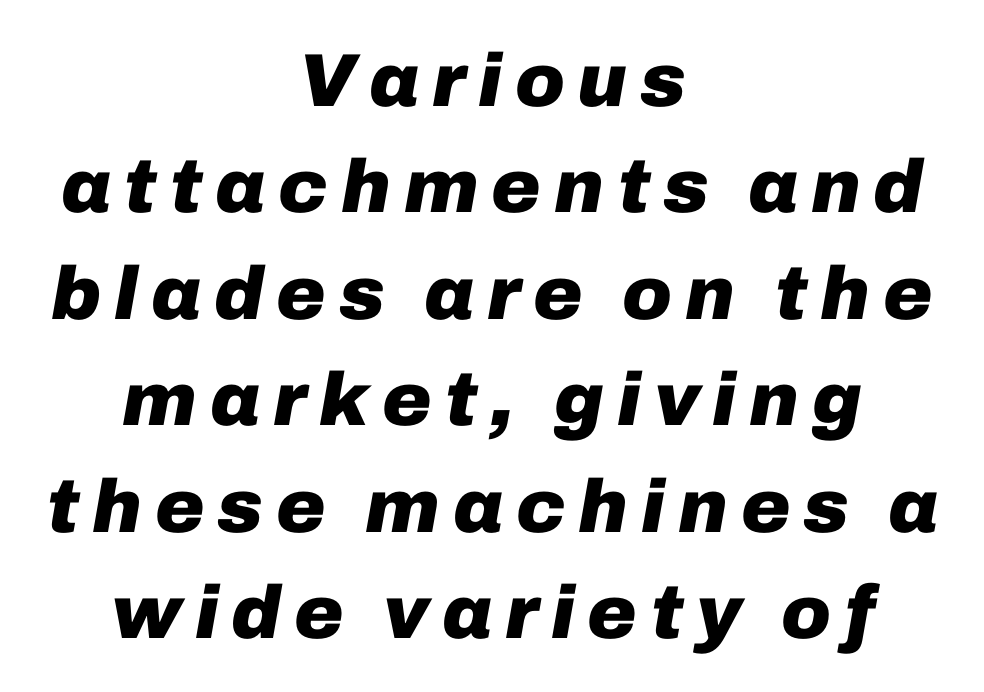
Neither beginnings nor endings align; midpoints do. A bare baseline throughout the passage. The space between consecutive lines is moderate. You could not count columns in this text — the font is proportionally spaced. The face used here has the dense, thick strokes of a bold.
